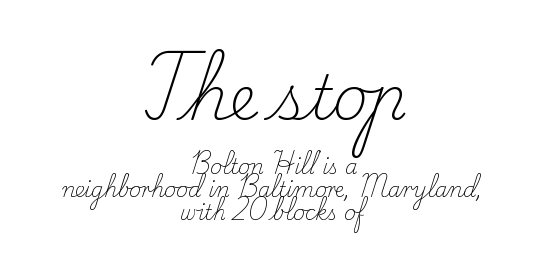
{"serif": "yes", "bold": "no", "weight": "light", "width": "normal", "stroke_contrast": "low", "x_height": "small", "monospaced": "no", "underline": "no", "align": "center", "line_spacing": "tight", "line_spacing_ratio": 1.15, "letter_spacing": "normal", "letter_spacing_em": 0.0, "larger_block": "first", "size_ratio": 3.05, "glyph_px": 61}
